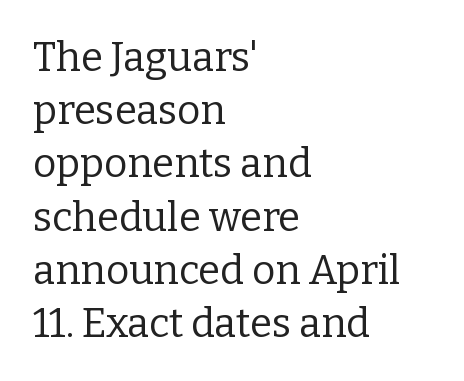
{"serif": "yes", "italic": "no", "bold": "no", "weight": "regular", "width": "normal", "stroke_contrast": "low", "x_height": "medium", "monospaced": "no", "underline": "no", "align": "left", "line_spacing": "normal", "line_spacing_ratio": 1.33, "letter_spacing": "normal", "letter_spacing_em": 0.0, "glyph_px": 40}
